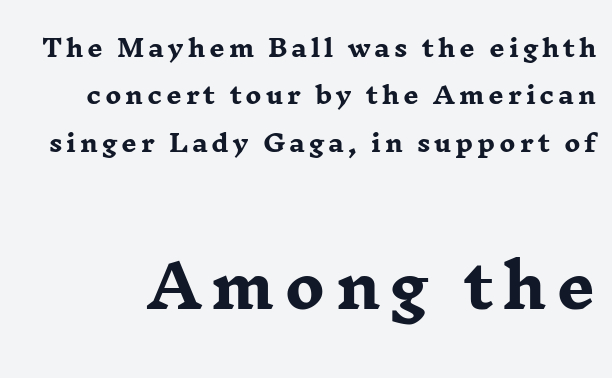
Q: Is the text bold? A: Yes.
Q: Is the text italic (slanted)? A: No, it is upright.
Q: Is the typeface a serif or a sans-serif typeface? A: Serif.
Q: Is the text underlined? A: No.
Q: Is the spacing between lines tight, normal or loose? A: Loose.
Q: Which block of text is set in a larger size, the first (top) or the second (bottom)? A: The second (bottom) one.
Q: Width (condensed, normal, or wide)? A: Wide.
Q: Stroke contrast? A: Low.
Q: x-height? A: Medium.
Q: Monospaced? A: No.
